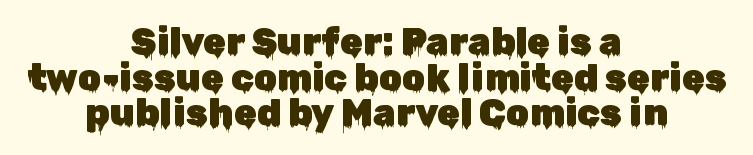
The font's upright variant was chosen for this text. Is this a sans? Yes — the strokes have no serifs. The passage shown is typed in a proportional face where columns would drift. These lines huddle together more closely than default settings would place them. The passage shown has conventional tracking throughout. Underline: absent.
